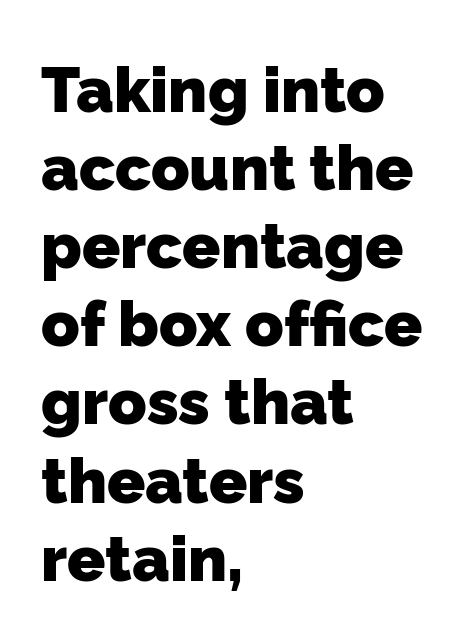
Q: Is the text bold? A: Yes.
Q: Is the typeface a serif or a sans-serif typeface? A: Sans-serif.
Q: Is the text underlined? A: No.
Q: How is the paragraph aligned? A: Left-aligned.
Q: Is the spacing between letters normal or unusually wide? A: Normal.
Q: Width (condensed, normal, or wide)? A: Normal.
Q: Stroke contrast? A: Low.
Q: x-height? A: Medium.
Q: Monospaced? A: No.
